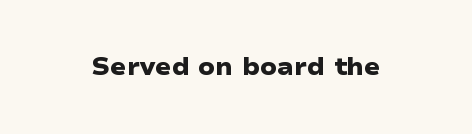
{"bold": "yes", "underline": "no", "letter_spacing": "normal", "letter_spacing_em": 0.0, "glyph_px": 24}
